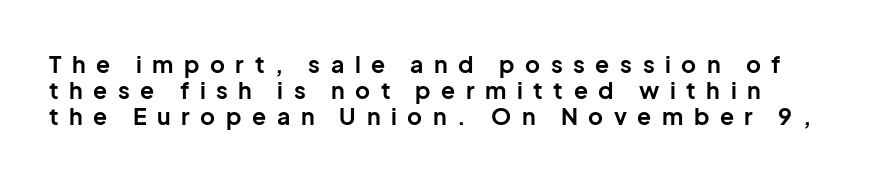
These lines have a slow, spaced-out rhythm from letter to letter. Any mark beneath the type? The region is blank. The vertical gap from one line to the next is small. Upright lettering throughout.
